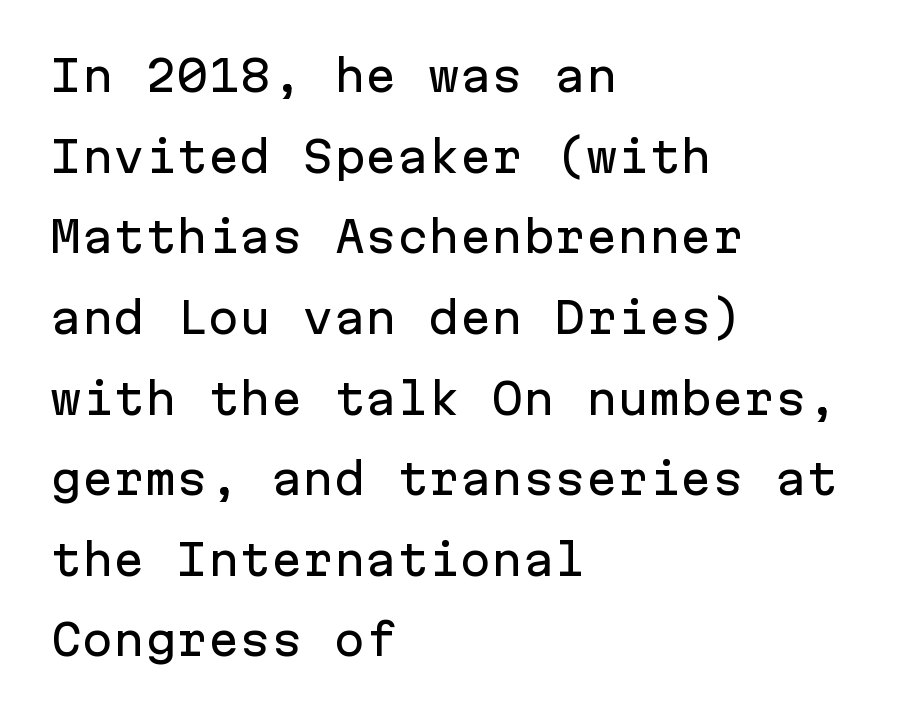
Honestly, there is no underline to notice here at all. In terms of letterspacing, this is plain default setting. Nothing sits at the stroke ends, so this counts as sans-serif. Is there much room between lines? Yes — plenty of vertical air separates them. Layout note: lines flush left. No italicization has been applied; the sample stays upright.
